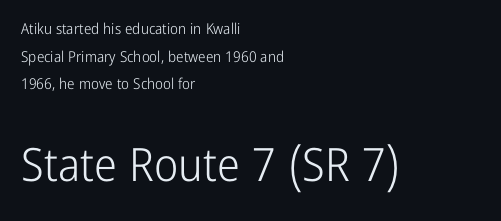
Q: Is the text bold? A: No.
Q: Is the text italic (slanted)? A: No, it is upright.
Q: Is the typeface a serif or a sans-serif typeface? A: Sans-serif.
Q: Is the text underlined? A: No.
Q: How is the paragraph aligned? A: Left-aligned.
Q: Is the spacing between letters normal or unusually wide? A: Normal.
Q: Which block of text is set in a larger size, the first (top) or the second (bottom)? A: The second (bottom) one.
Q: Width (condensed, normal, or wide)? A: Condensed.
Q: Stroke contrast? A: Low.
Q: x-height? A: Medium.
Q: Monospaced? A: No.
